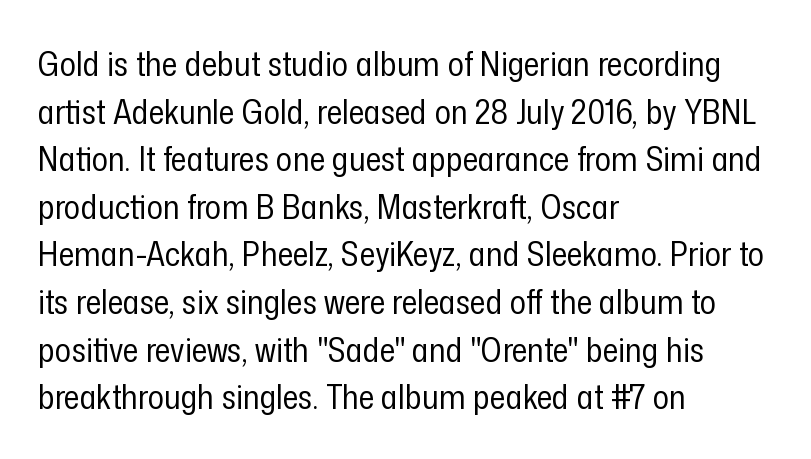
{"serif": "no", "italic": "no", "bold": "no", "weight": "regular", "width": "condensed", "stroke_contrast": "low", "x_height": "medium", "monospaced": "no", "underline": "no", "align": "left", "line_spacing": "normal", "line_spacing_ratio": 1.4, "letter_spacing": "normal", "letter_spacing_em": 0.0, "glyph_px": 34}
